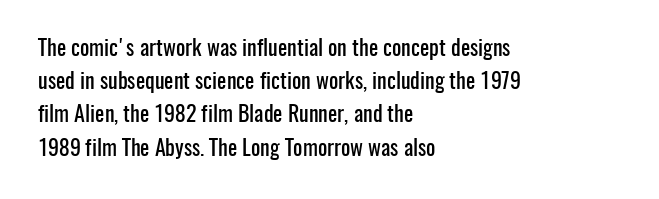
These lines keep a tight, regular rhythm from letter to letter. Vertical spacing — default. No word sits above an underline. The setting favours the left margin, as ordinary paragraphs usually do. The font's upright variant was chosen for this text.
